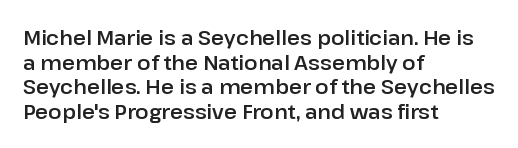
The image shows 20 px text type, upright; set left-aligned, line spacing 1.23x, normal letter spacing, not underlined.
